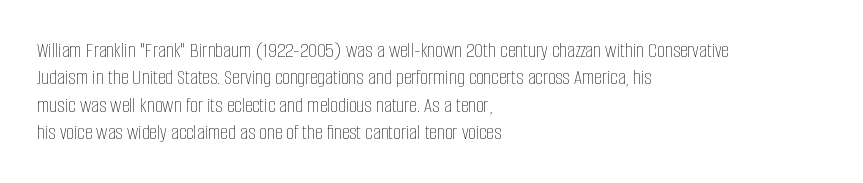
Rendered with straight, roman letterforms. Weight: not bold — regular or lighter. Words appear dense and cohesive because spacing is normal. Horizontal alignment here is leftward, the default for most running prose. A clean baseline with only descenders dipping below it.
